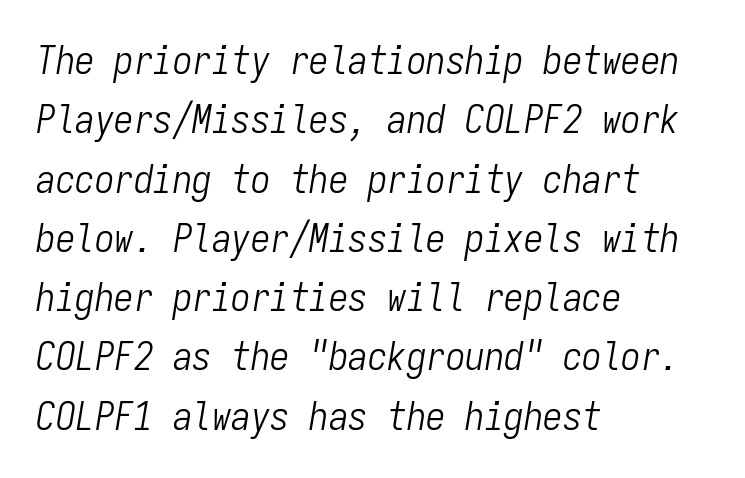
Q: Is the text bold? A: No.
Q: Is the text italic (slanted)? A: Yes, it leans right by about 9 degrees.
Q: Is the text underlined? A: No.
Q: How is the paragraph aligned? A: Left-aligned.
Q: Is the spacing between letters normal or unusually wide? A: Normal.
Q: Is the spacing between lines tight, normal or loose? A: Normal.
Q: Width (condensed, normal, or wide)? A: Condensed.
Q: Stroke contrast? A: Low.
Q: x-height? A: Medium.
Q: Monospaced? A: Yes.
